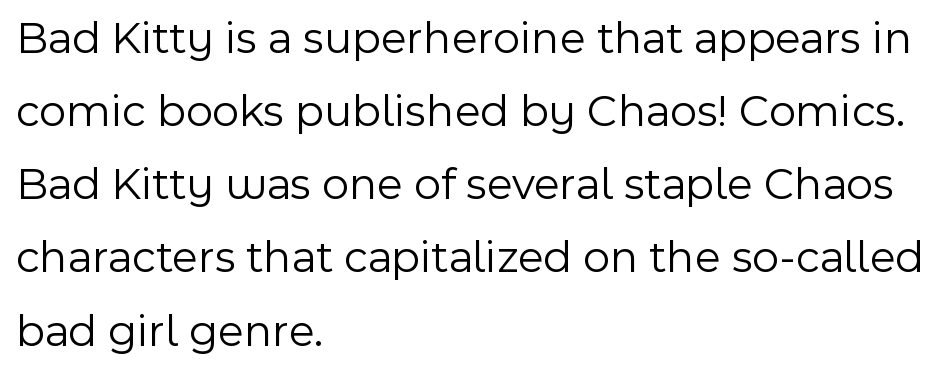
Q: Is the text bold? A: No.
Q: Is the text italic (slanted)? A: No, it is upright.
Q: Is the typeface a serif or a sans-serif typeface? A: Sans-serif.
Q: Is the text underlined? A: No.
Q: How is the paragraph aligned? A: Left-aligned.
Q: Is the spacing between letters normal or unusually wide? A: Normal.
Q: Is the spacing between lines tight, normal or loose? A: Normal.
Q: Width (condensed, normal, or wide)? A: Normal.
Q: x-height? A: Medium.
Q: Monospaced? A: No.
